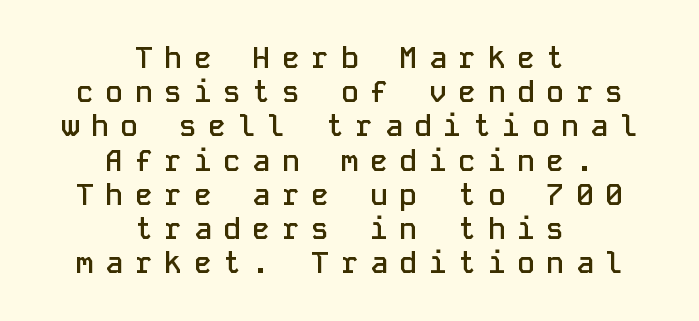
The image shows 30 px semibold sans-serif type, upright, monospaced; set centered, tight line spacing (1.14x), unusually wide letter spacing (+0.38 em), not underlined; low stroke contrast and a medium x-height.
